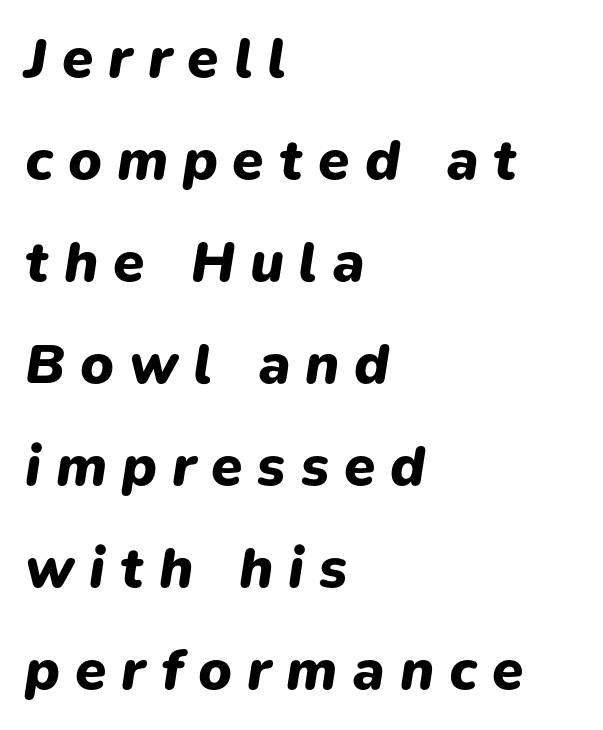
In terms of posture, this sample is oblique. A typesetter would call this proportional, since set widths differ per character. Each glyph is drawn with heavy, bold strokes. Rule under the text: the space is simply empty.
